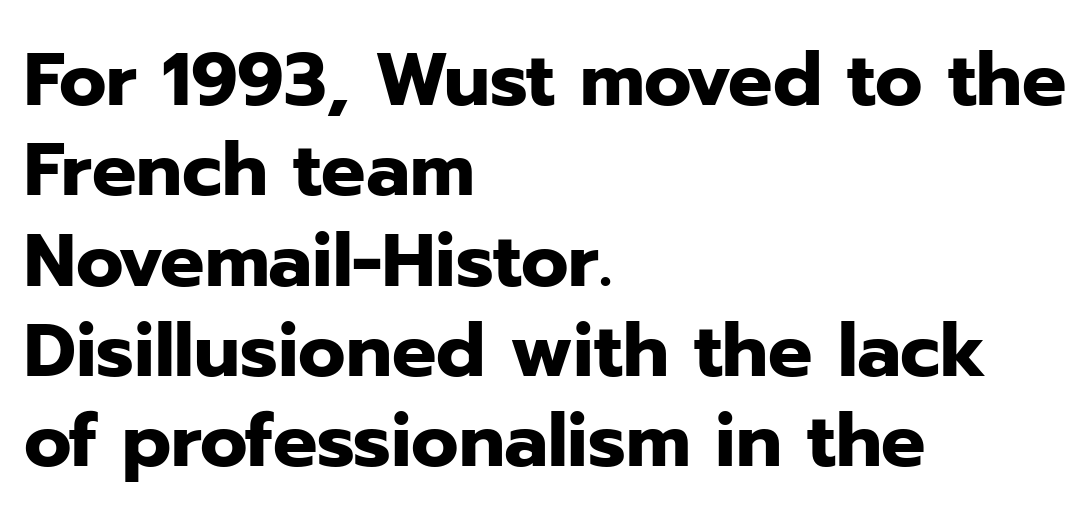
{"serif": "no", "italic": "no", "bold": "yes", "weight": "heavy", "width": "normal", "stroke_contrast": "low", "x_height": "medium", "monospaced": "no", "underline": "no", "align": "left", "line_spacing_ratio": 1.22, "letter_spacing": "normal", "letter_spacing_em": 0.0, "glyph_px": 74}
